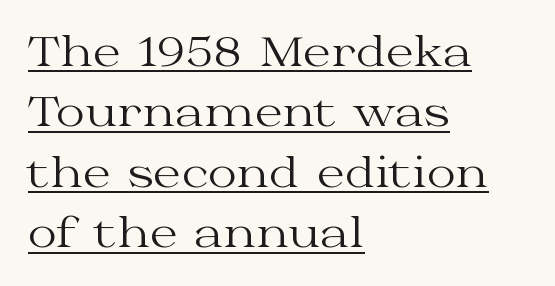
The image shows 40 px regular-weight, wide serif type, upright; set left-aligned, normal line spacing (1.51x), normal letter spacing, underlined; medium stroke contrast and a medium x-height.
